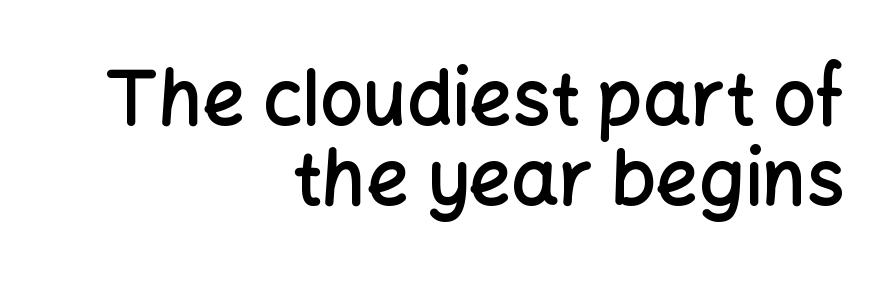
Q: Is the text bold? A: Semi-bold.
Q: Is the text italic (slanted)? A: No, it is upright.
Q: Is the typeface a serif or a sans-serif typeface? A: Sans-serif.
Q: Is the text underlined? A: No.
Q: How is the paragraph aligned? A: Right-aligned.
Q: Is the spacing between letters normal or unusually wide? A: Normal.
Q: Is the spacing between lines tight, normal or loose? A: Tight.
Q: Width (condensed, normal, or wide)? A: Normal.
Q: Stroke contrast? A: Low.
Q: x-height? A: Medium.
Q: Monospaced? A: No.
